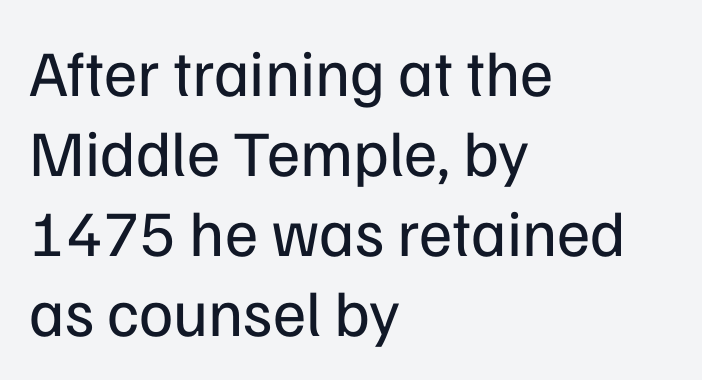
{"serif": "no", "italic": "no", "bold": "no", "weight": "regular", "width": "normal", "stroke_contrast": "low", "x_height": "medium", "monospaced": "no", "underline": "no", "align": "left", "line_spacing_ratio": 1.23, "letter_spacing": "normal", "letter_spacing_em": 0.0, "glyph_px": 65}
